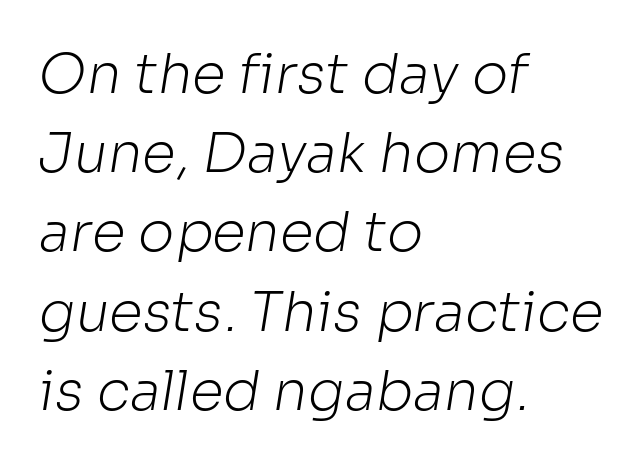
The letters look calm and open, with moderate or lighter stems. The passage is arranged the way most books set body copy — flush left. This sample has the flowing, uneven cadence of proportional lettering. Observe the absence of serifs on each vertical stroke in this sample. Regarding leading, the lines here are spaced in the standard way.
